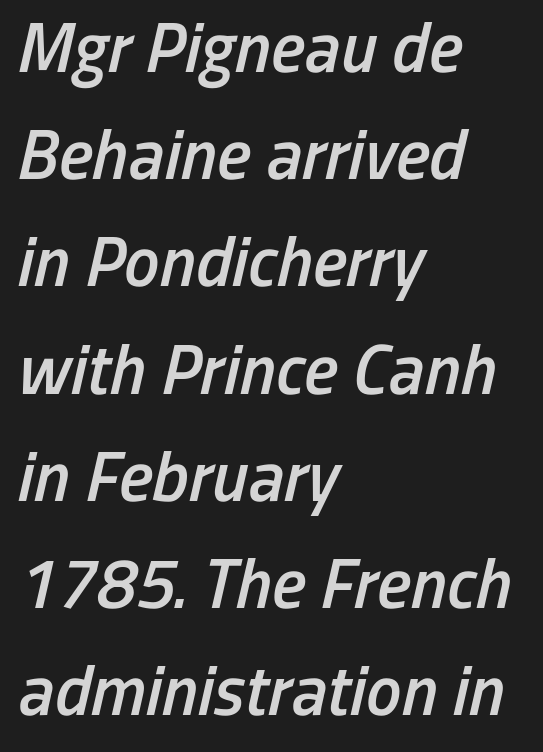
Q: Is the text bold? A: Semi-bold.
Q: Is the text italic (slanted)? A: Yes, it leans right by about 13 degrees.
Q: Is the text underlined? A: No.
Q: How is the paragraph aligned? A: Left-aligned.
Q: Is the spacing between letters normal or unusually wide? A: Normal.
Q: Is the spacing between lines tight, normal or loose? A: Normal.
Q: Width (condensed, normal, or wide)? A: Condensed.
Q: Stroke contrast? A: Low.
Q: x-height? A: Medium.
Q: Monospaced? A: No.
